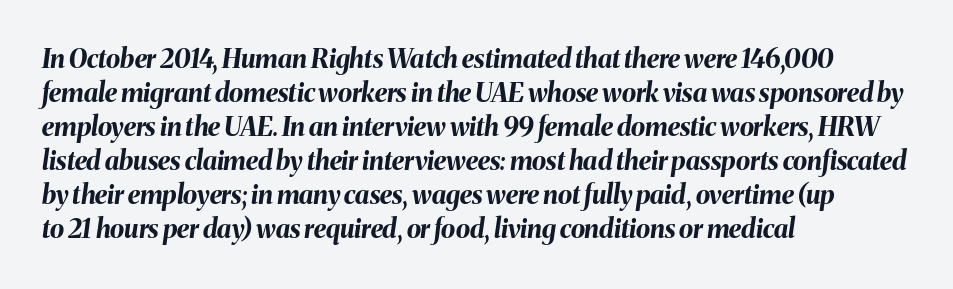
The image shows 26 px bold type, italic (leaning right); set left-aligned, normal line spacing (1.31x), normal letter spacing, not underlined.
